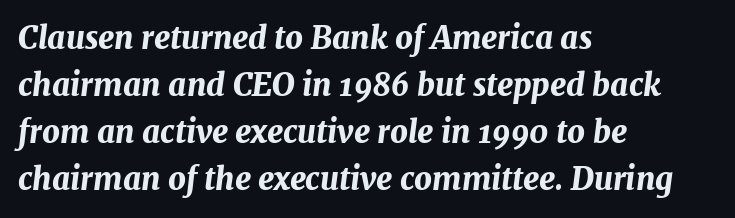
Here the designer chose a conventional face with non-uniform glyph widths. Summary of vertical rhythm: regular, with standard interline spacing. Left-aligned paragraph, ragged on the right. Its strokes are broad and dark, the hallmark of bold type.
